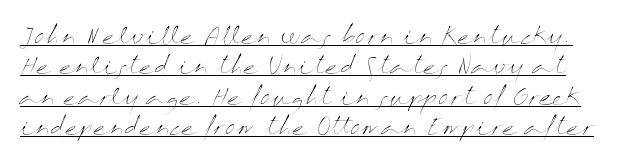
The image shows 23 px text type; set normal line spacing (1.32x), normal letter spacing, underlined.
